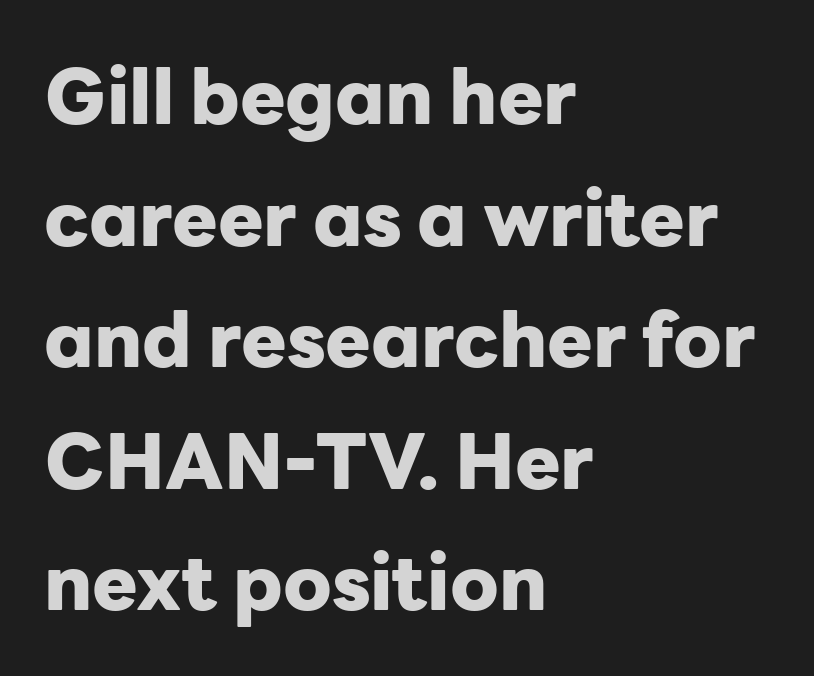
You can tell it's not italic because the verticals are truly vertical. The rows are spaced the way most documents space them. The passage shown is typed in a proportional face where columns would drift. Compared with a centered layout, this one pins lines to the left instead. Typesetter's note: full bold, strokes at maximum text heaviness.
